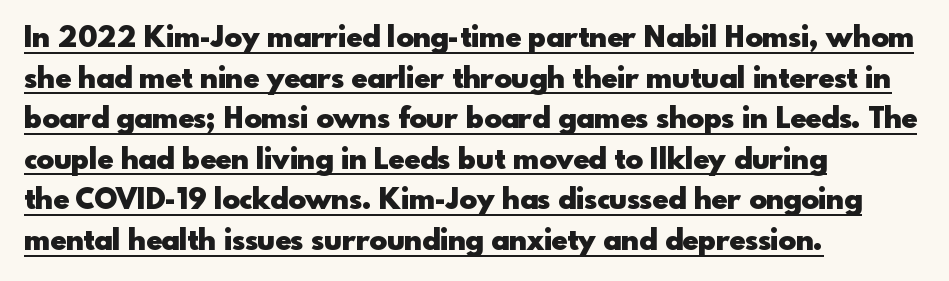
The image shows 29 px heavy sans-serif type, upright; set left-aligned, normal line spacing (1.4x), normal letter spacing, underlined; a small x-height.
